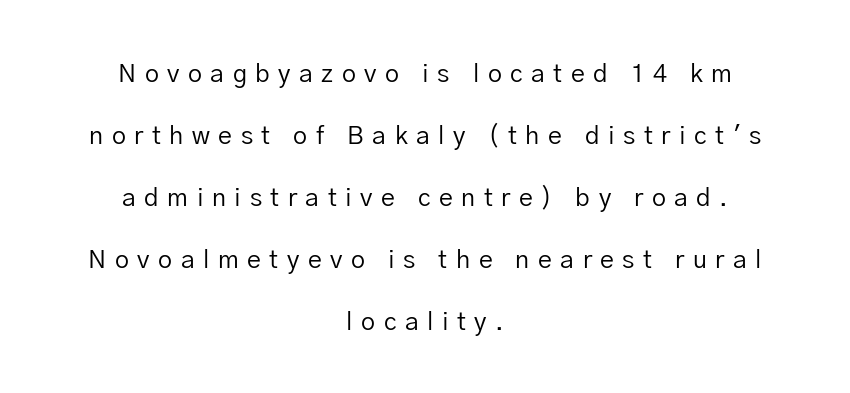
{"italic": "no", "bold": "no", "underline": "no", "align": "center", "line_spacing": "loose", "line_spacing_ratio": 2.48, "letter_spacing": "wide", "letter_spacing_em": 0.34, "glyph_px": 25}
